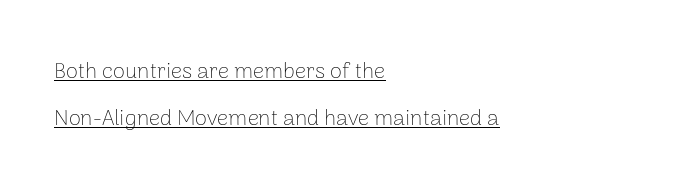
The image shows 22 px text type, upright; set left-aligned, loose line spacing (2.12x), normal letter spacing, underlined.
